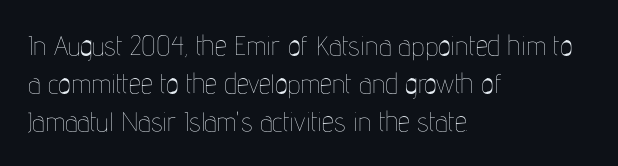
The image shows 27 px text type, upright; set left-aligned, normal line spacing (1.4x), normal letter spacing, not underlined.
